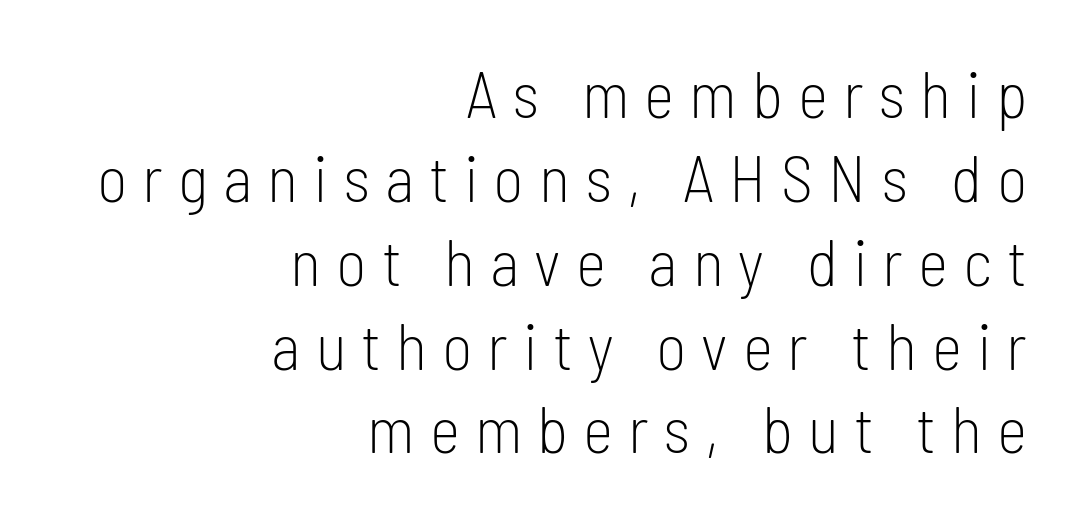
Does the type have serifs? No, each stem ends abruptly. Quick note: not italic, upright. Unmarked baselines from the first word to the last. Weight: in the light-to-regular range. Vertical spacing — default.
